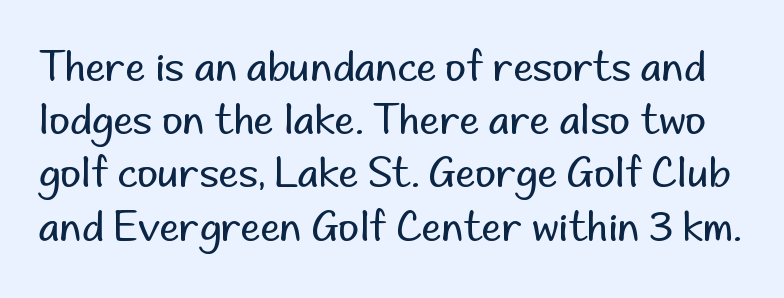
The image shows 40 px regular-weight sans-serif type, upright; set normal line spacing (1.33x), normal letter spacing, not underlined; low stroke contrast and a small x-height.
